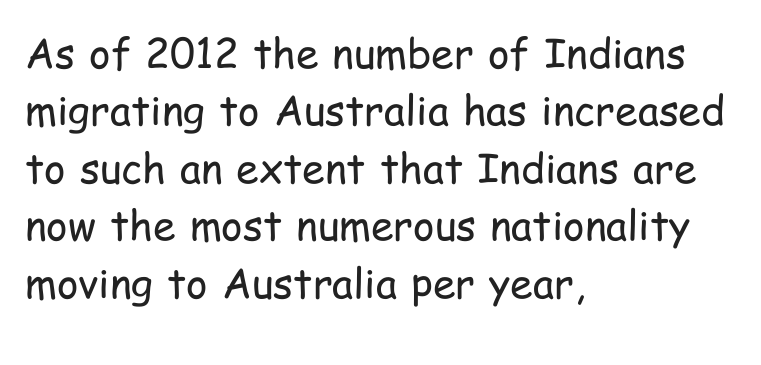
The space between consecutive lines is moderate. Just letters on the line, the space beneath them empty. Spacing verdict: proportional, widths tailored to each character. One-word summary of the alignment: left. If you drew a line through each stem, it would be perfectly vertical.
